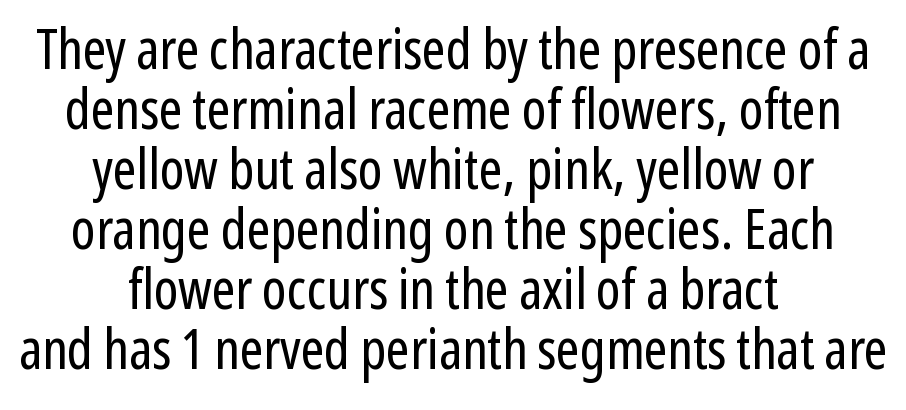
The image shows 56 px regular-weight, condensed sans-serif type, upright; set centered, tight line spacing (1.07x), normal letter spacing, not underlined; low stroke contrast and a medium x-height.
